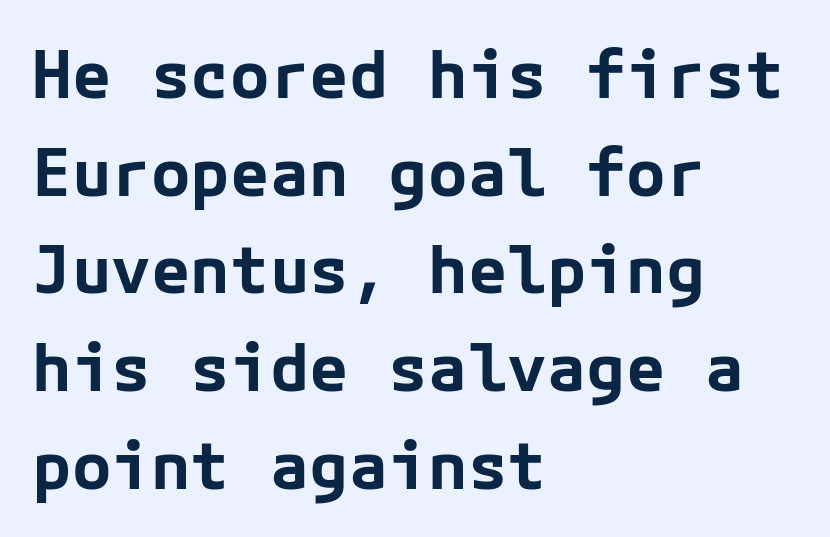
The image shows 66 px bold sans-serif type, upright; set left-aligned, normal line spacing (1.48x), normal letter spacing, not underlined; low stroke contrast and a medium x-height.
